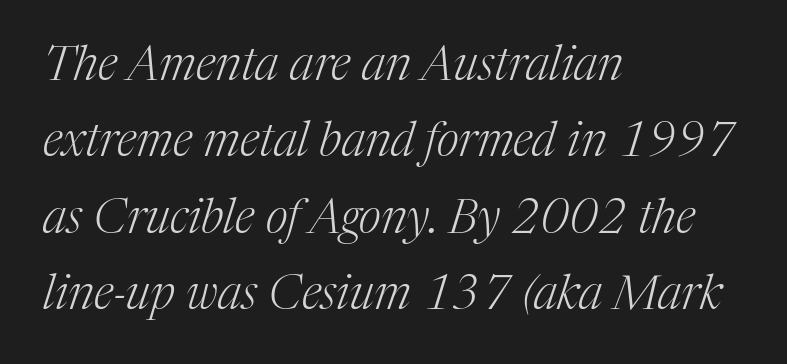
This reads as an unemphasized weight, regular at the heaviest. Quick note: interline space is typical. A classic flush-left, rag-right setting is used for this passage. Observe the serifs anchoring each vertical stroke in this sample. Each word holds together tightly as a unit, with standard inter-letter gaps. No word sits above an underline.
